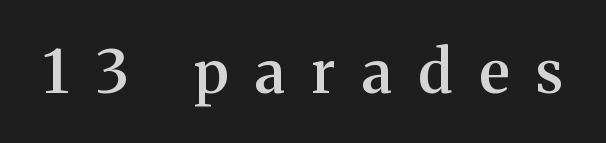
Q: Is the text bold? A: Semi-bold.
Q: Is the text italic (slanted)? A: No, it is upright.
Q: Is the typeface a serif or a sans-serif typeface? A: Serif.
Q: Is the text underlined? A: No.
Q: Is the spacing between letters normal or unusually wide? A: Unusually wide.
Q: Width (condensed, normal, or wide)? A: Normal.
Q: Stroke contrast? A: Medium.
Q: x-height? A: Medium.
Q: Monospaced? A: No.
